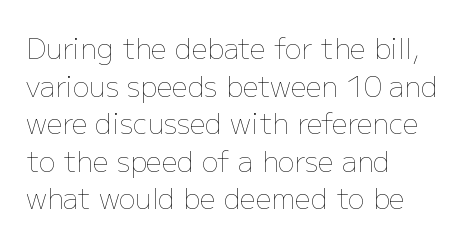
The image shows 28 px thin type, upright; set left-aligned, normal line spacing (1.34x), normal letter spacing, not underlined; low stroke contrast and a medium x-height.
